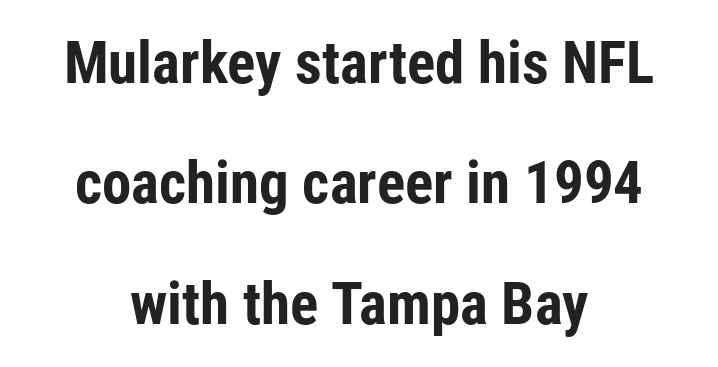
The image shows 59 px bold, condensed sans-serif type, upright; set centered, loose line spacing (2.04x), normal letter spacing, not underlined; low stroke contrast and a medium x-height.
